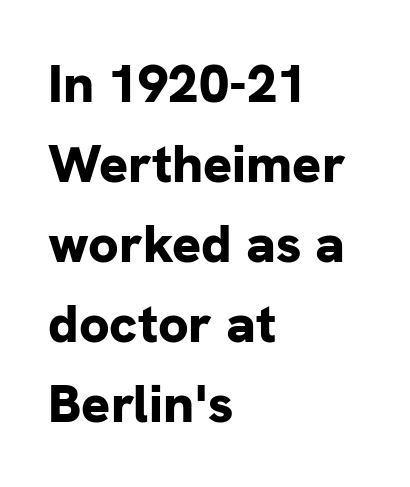
Successive baselines arrive at the customary interval. Standard letterfit; no display-style spreading of the glyphs. Stroke thickness is high; the sample reads as a true bold. These lines are rendered in a variable-pitch font. Rendered with straight, roman letterforms.
